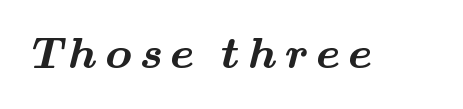
{"serif": "yes", "bold": "yes", "weight": "bold", "width": "wide", "stroke_contrast": "medium", "x_height": "small", "monospaced": "no", "underline": "no", "glyph_px": 44}
